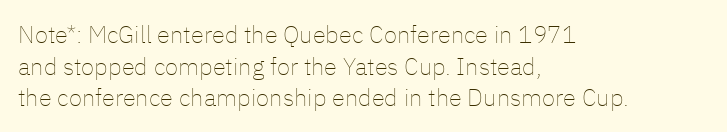
Leftover space on each line is placed entirely after the last word. The typesetting does not lean heavy: it is not bold. Honestly, the letter spacing is just normal — you wouldn't notice it. Underline: absent. If you drew a line through each stem, it would be perfectly vertical.
